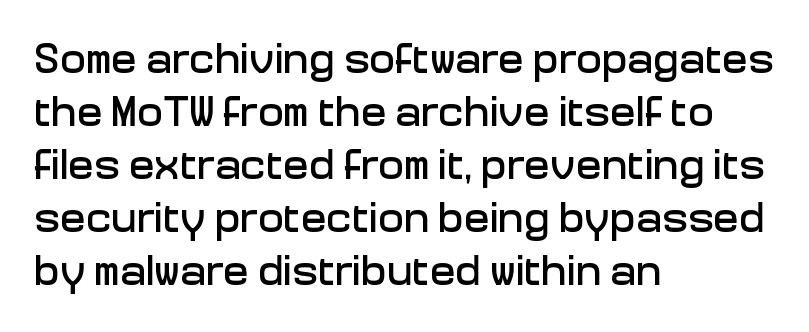
{"serif": "no", "italic": "no", "width": "normal", "stroke_contrast": "low", "x_height": "medium", "monospaced": "no", "underline": "no", "align": "left", "line_spacing_ratio": 1.23, "letter_spacing": "normal", "letter_spacing_em": 0.0, "glyph_px": 43}
